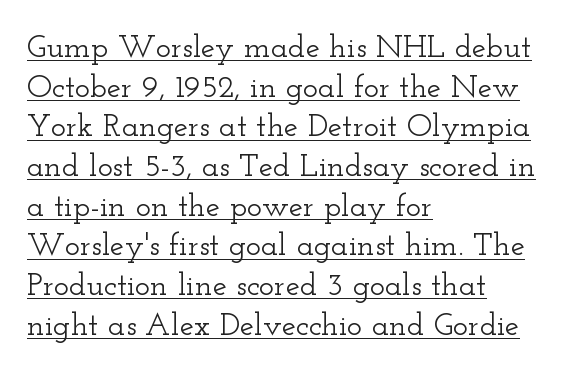
The image shows 32 px wide serif type, upright; set left-aligned, line spacing 1.24x, normal letter spacing, underlined; low stroke contrast and a small x-height.
